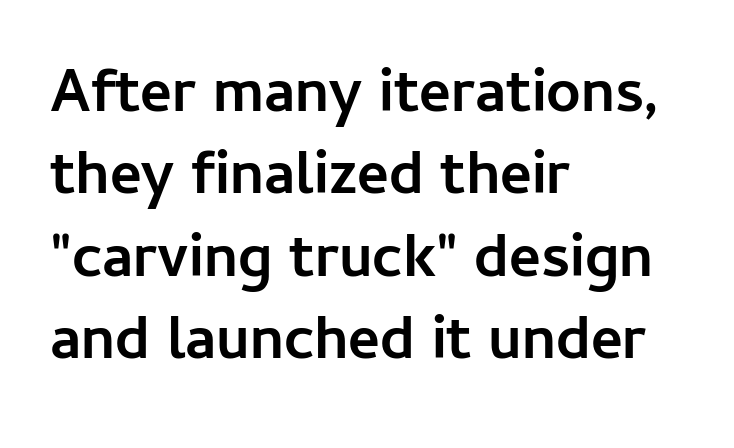
The image shows 61 px semibold sans-serif type, upright; set left-aligned, normal line spacing (1.35x), normal letter spacing, not underlined; low stroke contrast and a medium x-height.
